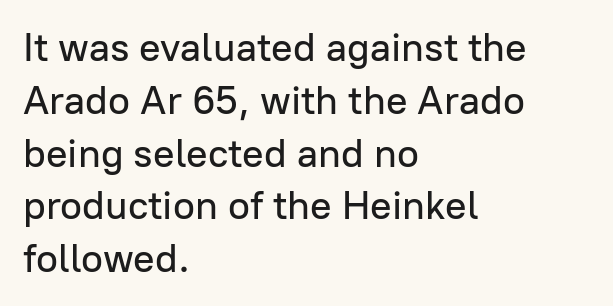
{"serif": "no", "italic": "no", "width": "normal", "stroke_contrast": "low", "x_height": "medium", "monospaced": "no", "underline": "no", "align": "left", "line_spacing": "normal", "line_spacing_ratio": 1.32, "letter_spacing": "normal", "letter_spacing_em": 0.0, "glyph_px": 40}
